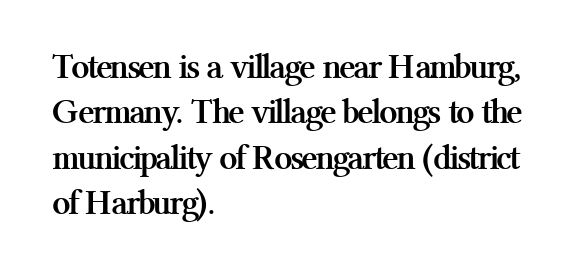
The image shows 36 px semibold serif type, upright; set left-aligned, normal line spacing (1.26x), normal letter spacing, not underlined; medium stroke contrast and a medium x-height.
